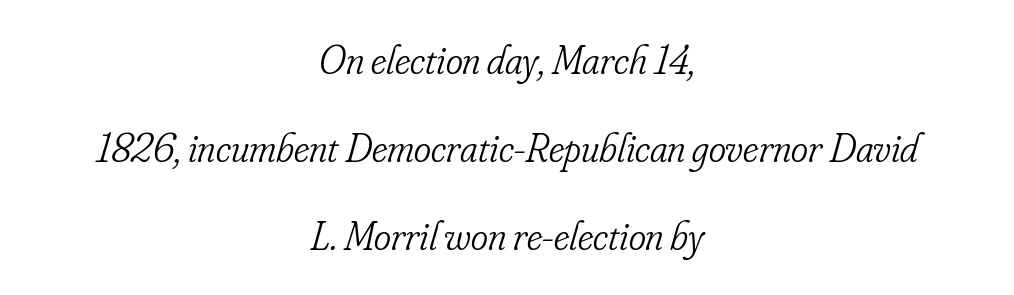
{"serif": "yes", "italic": "yes", "lean": "right", "slant_degrees": 16, "bold": "no", "weight": "light", "width": "condensed", "stroke_contrast": "low", "x_height": "small", "monospaced": "no", "underline": "no", "align": "center", "line_spacing": "loose", "line_spacing_ratio": 2.15, "letter_spacing": "normal", "letter_spacing_em": 0.0, "glyph_px": 41}
